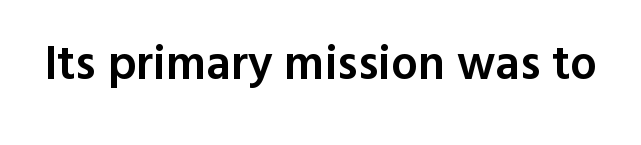
The image shows 48 px semibold sans-serif type, upright; set normal letter spacing, not underlined; a medium x-height.
